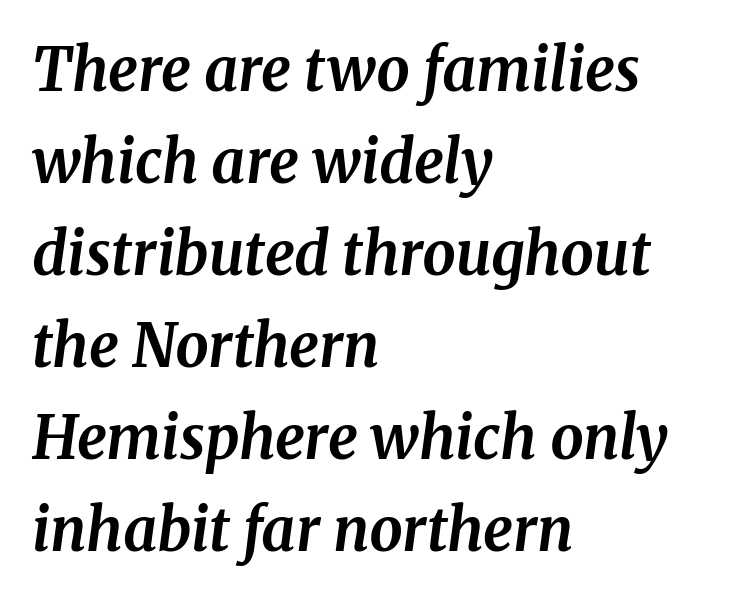
The image shows 59 px bold serif type, italic (leaning right); set left-aligned, normal line spacing (1.56x), normal letter spacing, not underlined; medium stroke contrast and a medium x-height.
